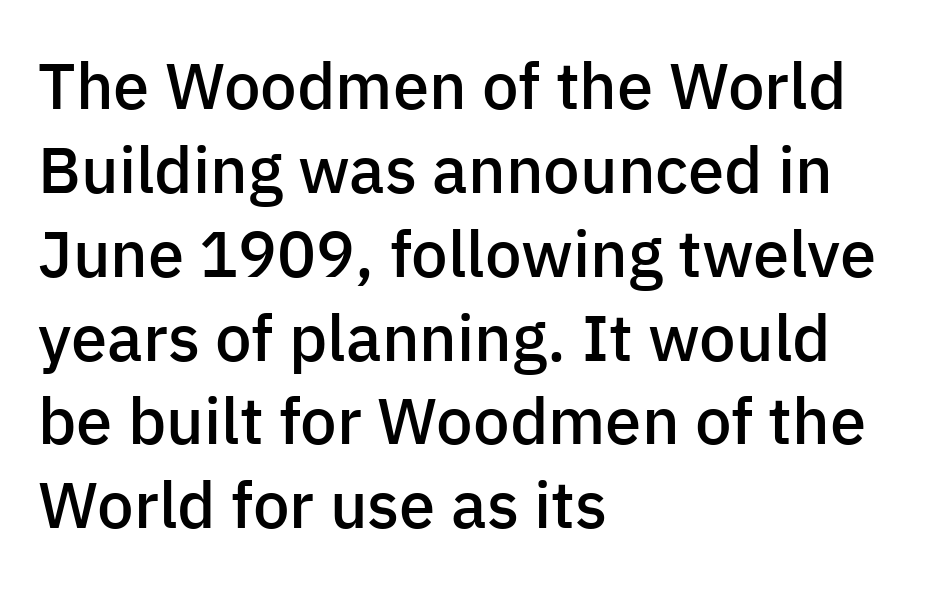
The rendering uses a semibold face; strokes are thickened but not to full bold. The characters display no serif detailing; their extremities are plain. The lines sit at an ordinary, default distance from one another. This sample uses an upright cut, with every glyph sitting square on the baseline. Just letters on the line, the space beneath them empty. The rendering anchors every line to the left-hand side.
